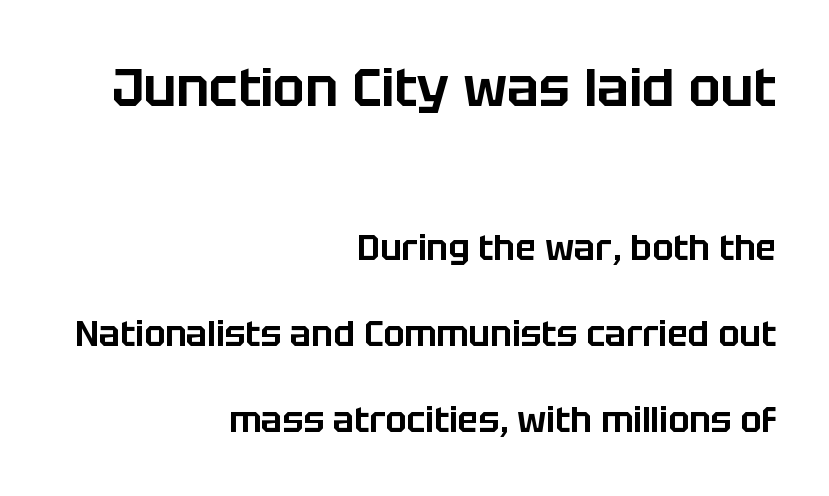
The image shows 53 px sans-serif type, upright; set right-aligned, loose line spacing (2.45x), normal letter spacing, not underlined; the first (top) block is 1.51x larger; low stroke contrast and a large x-height.
